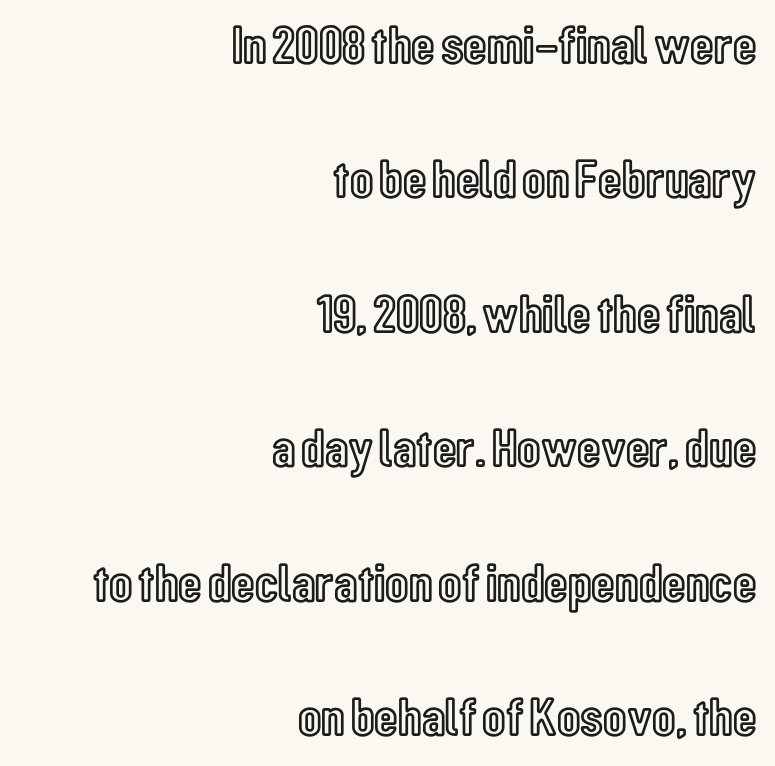
{"italic": "no", "width": "condensed", "x_height": "medium", "monospaced": "no", "underline": "no", "align": "right", "line_spacing": "loose", "line_spacing_ratio": 2.49, "letter_spacing": "normal", "letter_spacing_em": 0.0, "glyph_px": 54}
